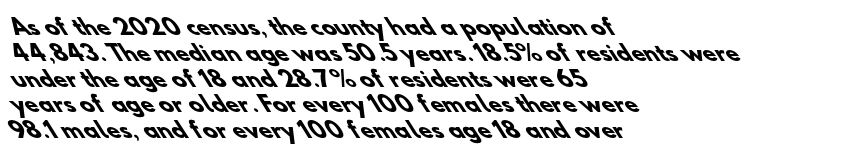
Q: Is the text bold? A: Yes.
Q: Is the text underlined? A: No.
Q: How is the paragraph aligned? A: Left-aligned.
Q: Is the spacing between letters normal or unusually wide? A: Normal.
